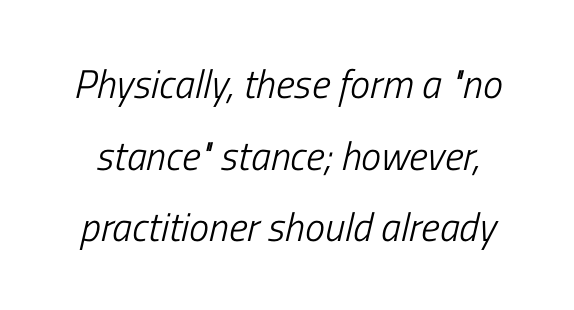
The image shows 40 px light, condensed type, italic (leaning right); set line spacing 1.79x, normal letter spacing, not underlined; low stroke contrast and a medium x-height.
